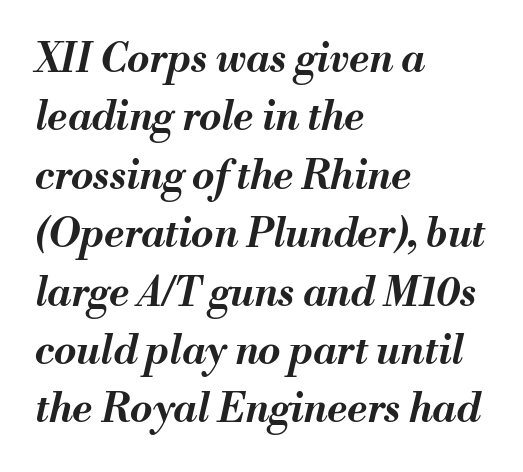
Q: Is the text bold? A: Yes.
Q: Is the text italic (slanted)? A: Yes, it leans right by about 13 degrees.
Q: Is the text underlined? A: No.
Q: How is the paragraph aligned? A: Left-aligned.
Q: Is the spacing between letters normal or unusually wide? A: Normal.
Q: Is the spacing between lines tight, normal or loose? A: Normal.
Q: Width (condensed, normal, or wide)? A: Normal.
Q: Stroke contrast? A: Medium.
Q: x-height? A: Small.
Q: Monospaced? A: No.
